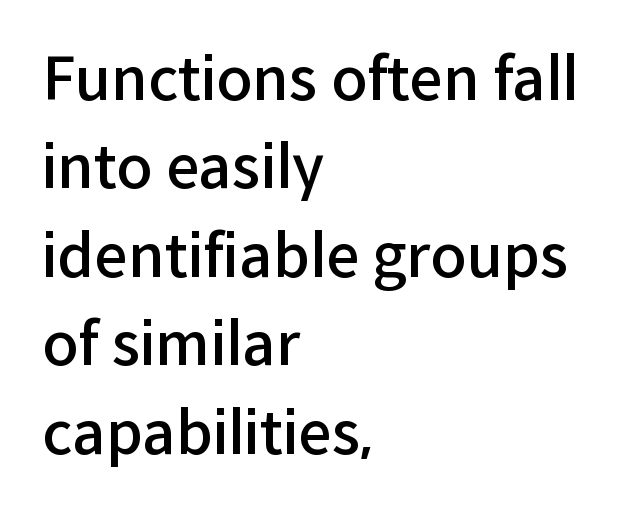
The image shows 59 px semibold sans-serif type, upright; set left-aligned, normal line spacing (1.5x), normal letter spacing, not underlined; low stroke contrast and a medium x-height.
